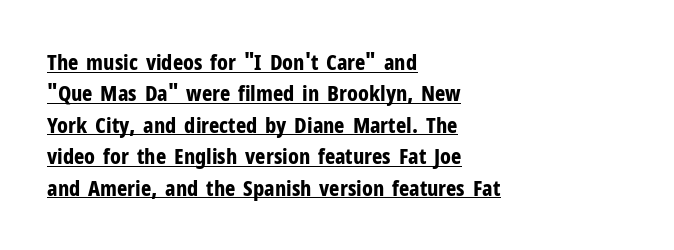
Is the letter spacing exaggerated? No — it looks like the ordinary default. This rendering uses left alignment, leaving the right contour irregular. Weight check: bold — yes, fully. This sample uses an upright cut, with every glyph sitting square on the baseline.
